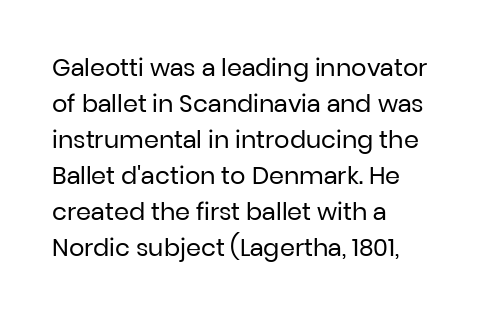
There is no visible air inserted between adjacent glyphs. The rendering anchors every line to the left-hand side. Counters stay open thanks to moderate or lighter strokes. Is there much room between lines? A standard amount, neither cramped nor airy. Type without underlining.
